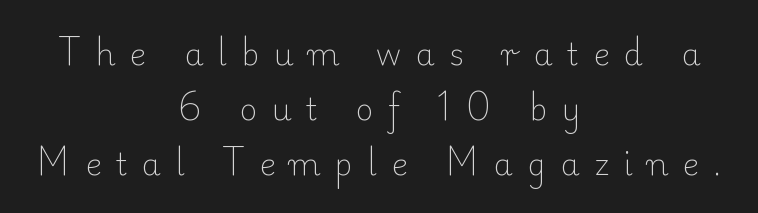
{"serif": "yes", "italic": "no", "bold": "no", "weight": "light", "width": "normal", "stroke_contrast": "low", "x_height": "small", "monospaced": "no", "underline": "no", "align": "center", "line_spacing_ratio": 1.78, "letter_spacing": "wide", "letter_spacing_em": 0.46, "glyph_px": 31}
